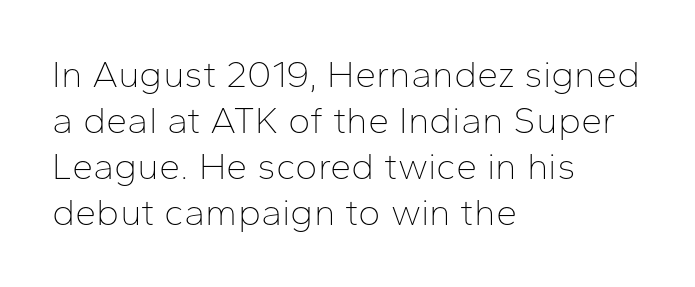
The image shows 38 px thin sans-serif type, upright; set left-aligned, line spacing 1.21x, normal letter spacing, not underlined; low stroke contrast and a medium x-height.
